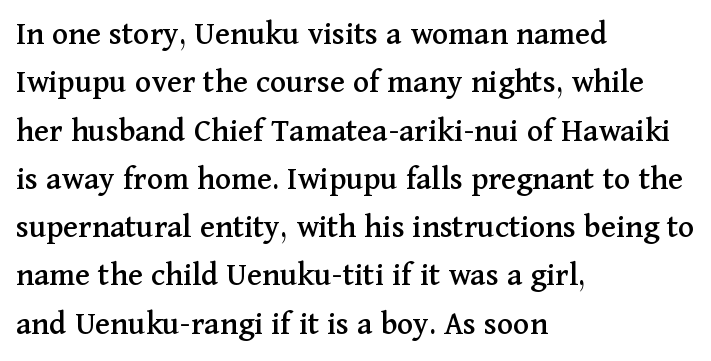
{"serif": "yes", "italic": "no", "width": "normal", "stroke_contrast": "medium", "x_height": "medium", "monospaced": "no", "underline": "no", "align": "left", "line_spacing": "normal", "line_spacing_ratio": 1.42, "letter_spacing": "normal", "letter_spacing_em": 0.0, "glyph_px": 34}
